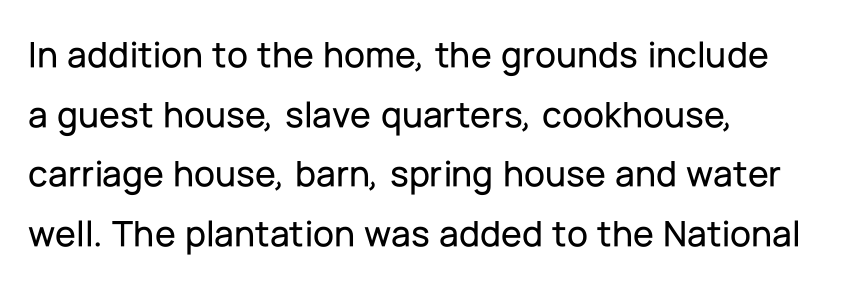
{"serif": "no", "italic": "no", "width": "normal", "stroke_contrast": "low", "x_height": "medium", "monospaced": "no", "underline": "no", "align": "left", "line_spacing": "normal", "line_spacing_ratio": 1.57, "letter_spacing": "normal", "letter_spacing_em": 0.0, "glyph_px": 38}
